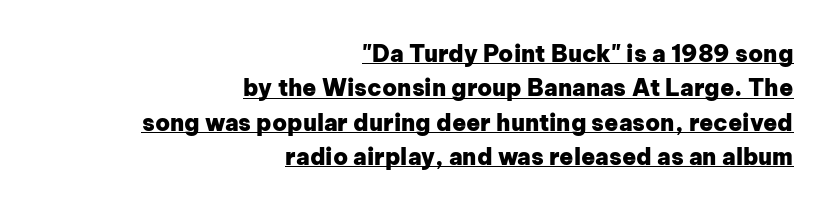
{"italic": "no", "bold": "yes", "underline": "yes", "align": "right", "line_spacing": "normal", "line_spacing_ratio": 1.49, "letter_spacing": "normal", "letter_spacing_em": 0.0, "glyph_px": 23}
